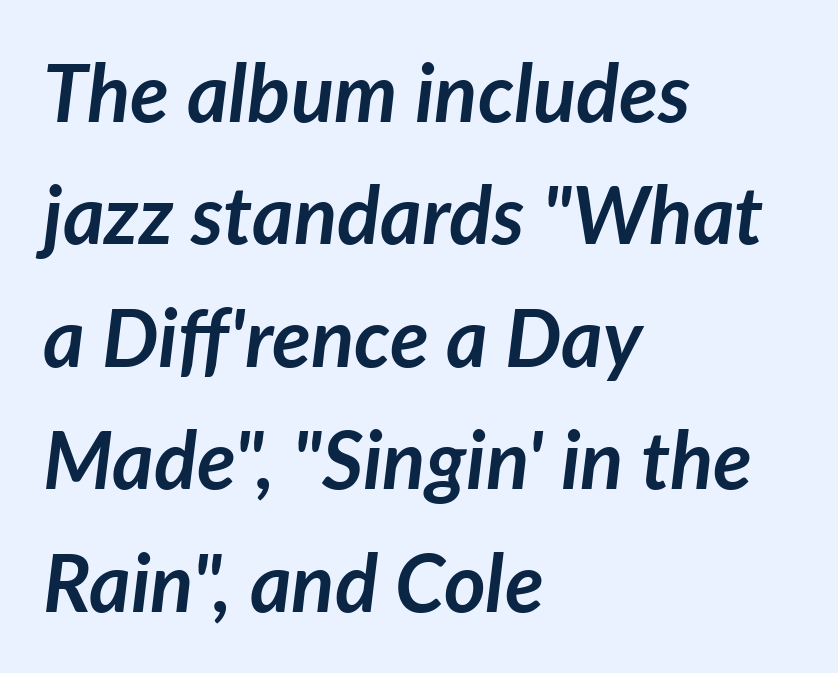
{"italic": "yes", "lean": "right", "slant_degrees": 7, "bold": "yes", "weight": "semibold", "width": "normal", "stroke_contrast": "low", "x_height": "medium", "monospaced": "no", "underline": "no", "align": "left", "line_spacing": "normal", "line_spacing_ratio": 1.53, "letter_spacing": "normal", "letter_spacing_em": 0.0, "glyph_px": 80}
